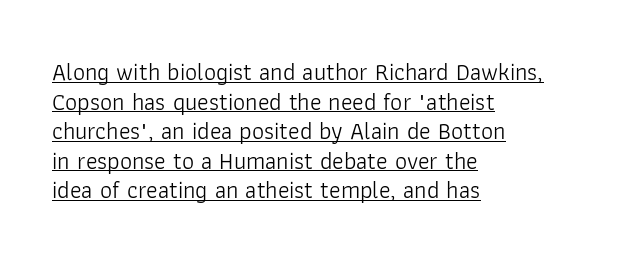
The image shows 24 px text type, upright; set left-aligned, line spacing 1.23x, normal letter spacing, underlined.
